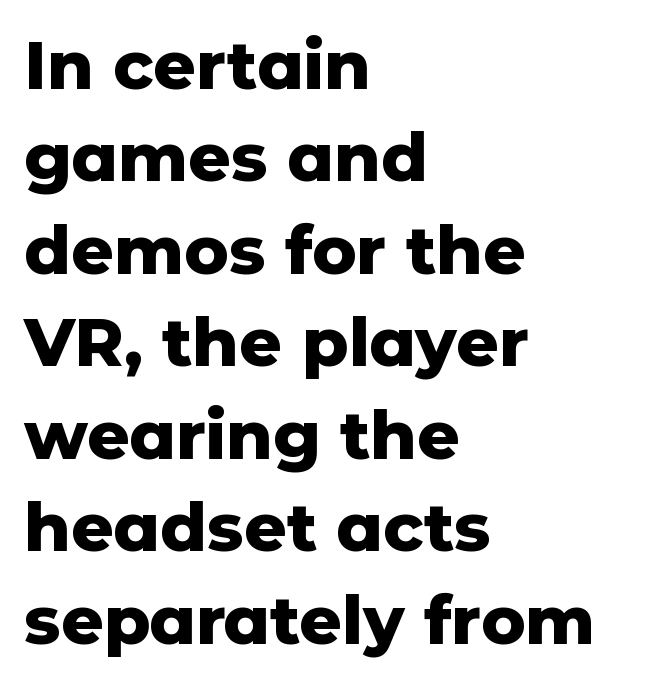
{"serif": "no", "italic": "no", "bold": "yes", "weight": "heavy", "width": "normal", "stroke_contrast": "low", "x_height": "medium", "monospaced": "no", "underline": "no", "align": "left", "line_spacing": "normal", "line_spacing_ratio": 1.38, "letter_spacing": "normal", "letter_spacing_em": 0.0, "glyph_px": 67}
